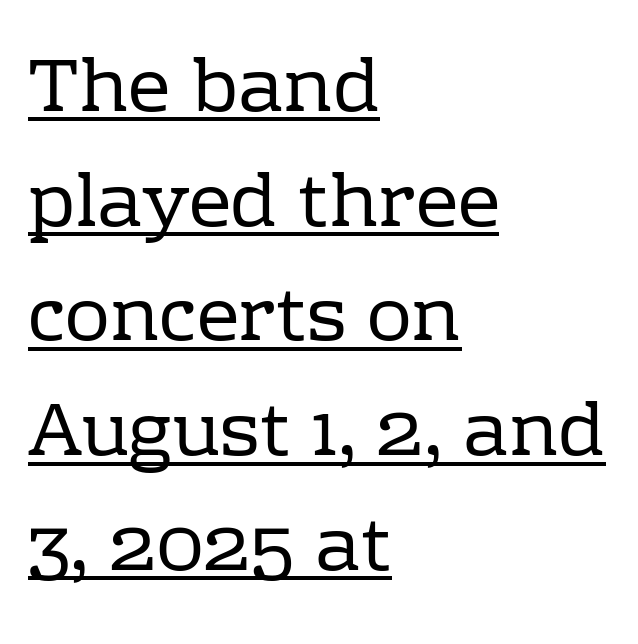
Q: Is the text bold? A: No.
Q: Is the text italic (slanted)? A: No, it is upright.
Q: Is the typeface a serif or a sans-serif typeface? A: Serif.
Q: Is the text underlined? A: Yes.
Q: How is the paragraph aligned? A: Left-aligned.
Q: Is the spacing between letters normal or unusually wide? A: Normal.
Q: Is the spacing between lines tight, normal or loose? A: Normal.
Q: Width (condensed, normal, or wide)? A: Normal.
Q: Stroke contrast? A: Low.
Q: x-height? A: Medium.
Q: Monospaced? A: No.
